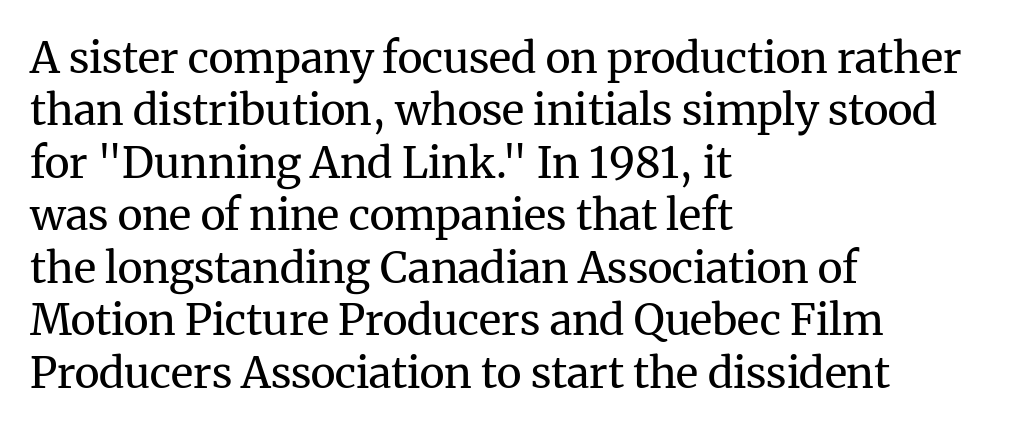
The image shows 43 px regular-weight serif type, upright; set left-aligned, line spacing 1.22x, normal letter spacing, not underlined; medium stroke contrast and a medium x-height.
